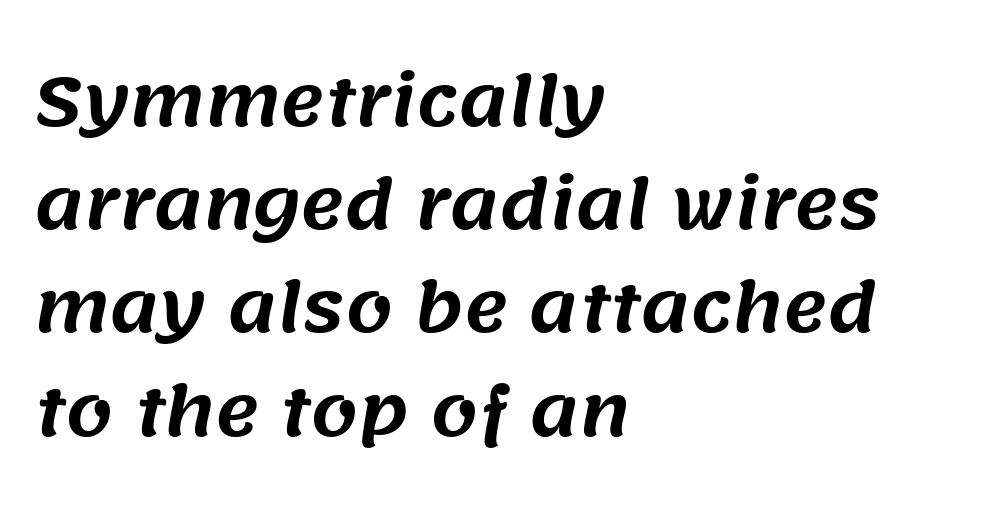
{"serif": "no", "width": "normal", "stroke_contrast": "medium", "x_height": "large", "monospaced": "no", "underline": "no", "align": "left", "line_spacing": "normal", "line_spacing_ratio": 1.54, "letter_spacing": "normal", "letter_spacing_em": 0.0, "glyph_px": 67}
